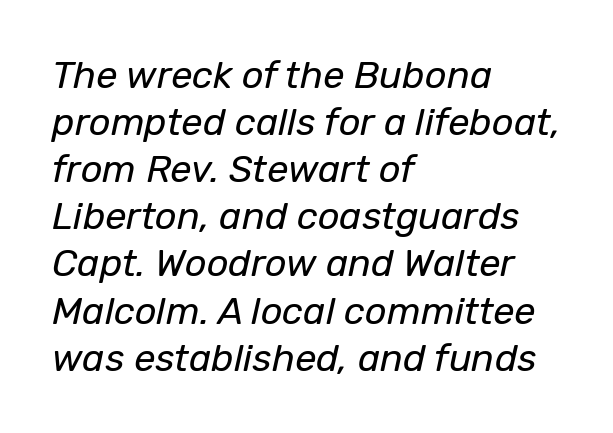
{"italic": "yes", "lean": "right", "slant_degrees": 12, "bold": "no", "weight": "regular", "width": "normal", "stroke_contrast": "low", "x_height": "medium", "monospaced": "no", "underline": "no", "align": "left", "line_spacing_ratio": 1.24, "letter_spacing": "normal", "letter_spacing_em": 0.0, "glyph_px": 38}
